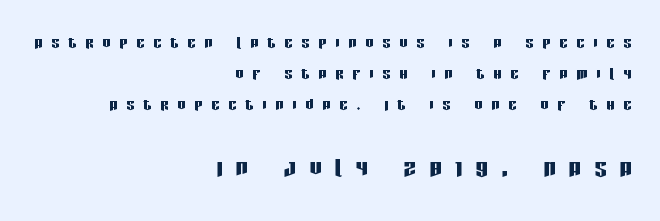
The image shows 30 px condensed sans-serif type, upright; set right-aligned, normal line spacing (1.56x), unusually wide letter spacing (+0.45 em), not underlined; the second (bottom) block is 1.5x larger; low stroke contrast and a large x-height.
